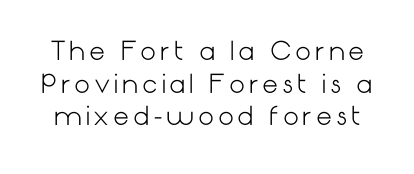
The image shows 25 px text type, upright; set normal line spacing (1.31x), not underlined.
